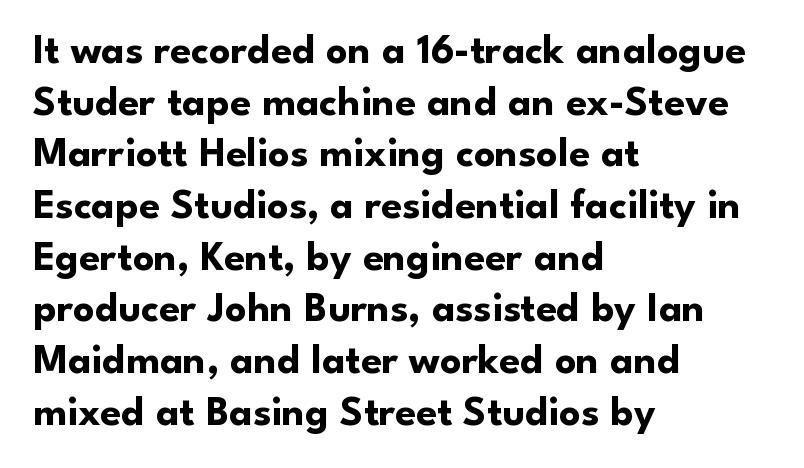
Underlining? Definitely not there. These lines are rendered in a variable-pitch font. The tracking reads as untouched default to a designer's eye. A sans-serif font was chosen for this passage.
